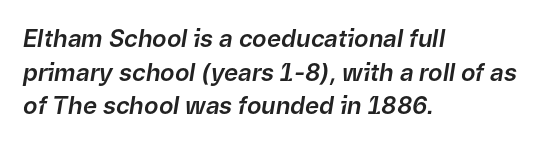
The image shows 24 px text type, italic (leaning right); set left-aligned, normal line spacing (1.4x), normal letter spacing, not underlined.
